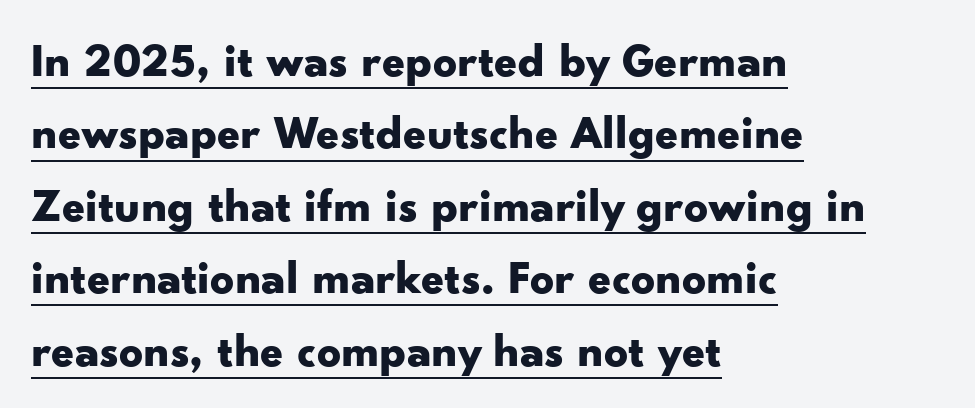
Q: Is the text bold? A: Yes.
Q: Is the text italic (slanted)? A: No, it is upright.
Q: Is the typeface a serif or a sans-serif typeface? A: Sans-serif.
Q: Is the text underlined? A: Yes.
Q: How is the paragraph aligned? A: Left-aligned.
Q: Is the spacing between letters normal or unusually wide? A: Normal.
Q: Is the spacing between lines tight, normal or loose? A: Normal.
Q: Width (condensed, normal, or wide)? A: Wide.
Q: Stroke contrast? A: Low.
Q: x-height? A: Small.
Q: Monospaced? A: No.
